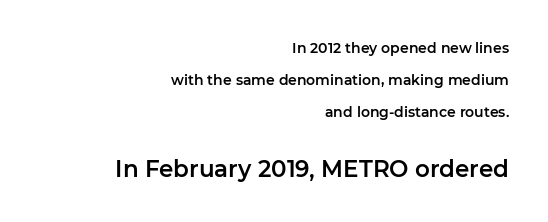
The horizontal fit of the characters is conventional and even. The line-height multiplier appears high, well above default. Which margin do the lines hug? The right one — the left edge is uneven. Characters remain perfectly vertical along every line. Between these two stacked blocks, the lower one wins on size.
